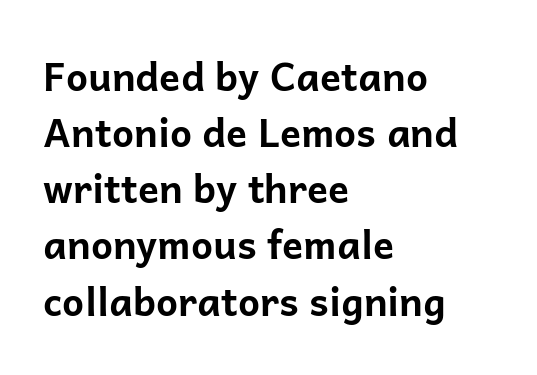
{"serif": "no", "italic": "no", "bold": "yes", "weight": "bold", "width": "normal", "stroke_contrast": "low", "x_height": "medium", "monospaced": "no", "underline": "no", "align": "left", "line_spacing": "normal", "line_spacing_ratio": 1.44, "letter_spacing": "normal", "letter_spacing_em": 0.0, "glyph_px": 39}
